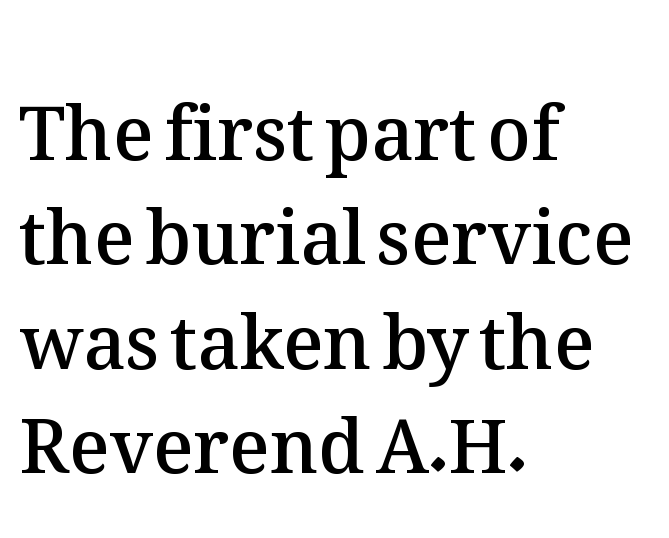
{"italic": "no", "bold": "semi", "weight": "semibold", "width": "normal", "stroke_contrast": "medium", "x_height": "medium", "monospaced": "no", "underline": "no", "align": "left", "line_spacing": "normal", "line_spacing_ratio": 1.41, "letter_spacing": "normal", "letter_spacing_em": 0.0, "glyph_px": 74}
